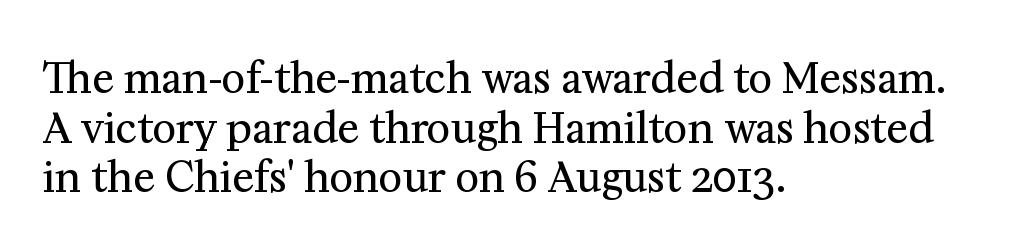
{"serif": "yes", "italic": "no", "bold": "no", "weight": "regular", "width": "normal", "stroke_contrast": "medium", "x_height": "medium", "monospaced": "no", "underline": "no", "align": "left", "line_spacing_ratio": 1.21, "letter_spacing": "normal", "letter_spacing_em": 0.0, "glyph_px": 41}
